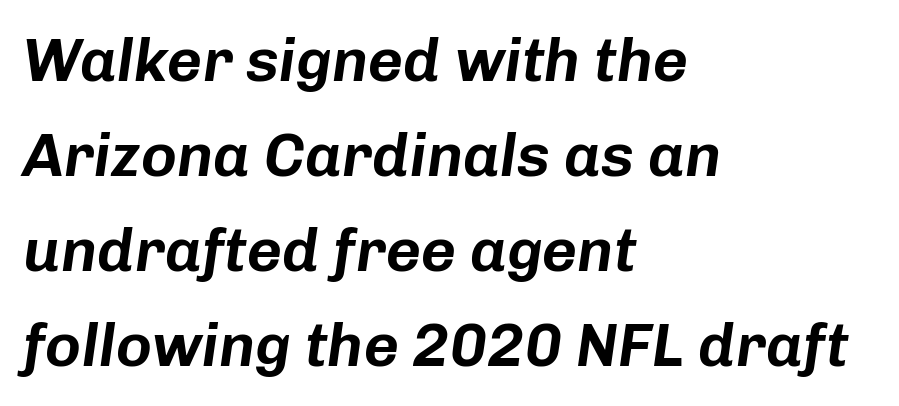
Only glyphs here, with clear space below each row. This sample has the flowing, uneven cadence of proportional lettering. Evenly set lines give the paragraph a standard silhouette. Nobody touched the tracking dial on this one. Emphasis-style slanted type is in use.
